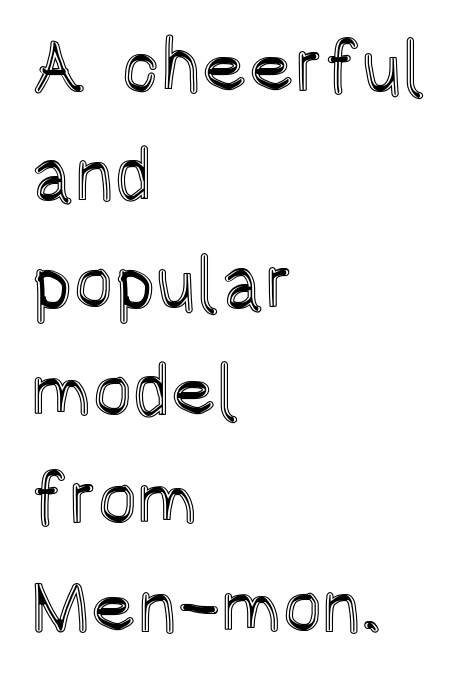
The image shows 75 px condensed type, upright; set left-aligned, normal line spacing (1.44x), normal letter spacing, not underlined; a large x-height.
